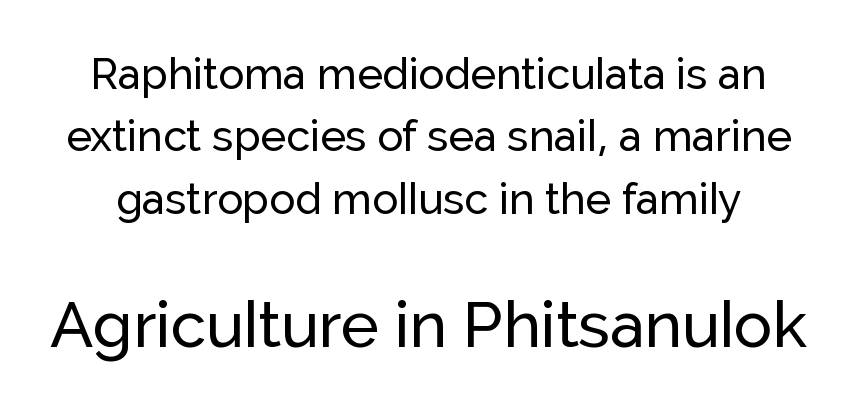
{"serif": "no", "italic": "no", "width": "normal", "stroke_contrast": "low", "x_height": "medium", "monospaced": "no", "underline": "no", "line_spacing": "normal", "line_spacing_ratio": 1.45, "letter_spacing": "normal", "letter_spacing_em": 0.0, "larger_block": "second", "size_ratio": 1.49, "glyph_px": 64}
